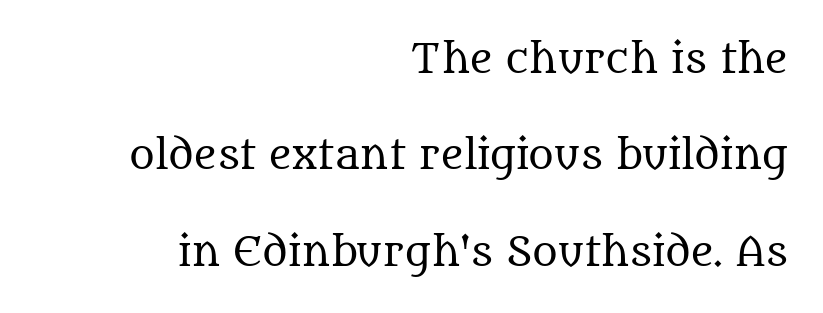
{"serif": "yes", "italic": "no", "bold": "no", "weight": "regular", "width": "normal", "stroke_contrast": "medium", "x_height": "large", "monospaced": "no", "underline": "no", "align": "right", "line_spacing": "loose", "line_spacing_ratio": 2.47, "letter_spacing": "normal", "letter_spacing_em": 0.0, "glyph_px": 39}
